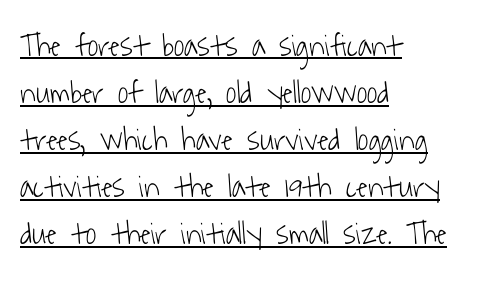
The image shows 32 px light, condensed sans-serif type; set left-aligned, normal line spacing (1.47x), normal letter spacing, underlined; low stroke contrast and a medium x-height.
